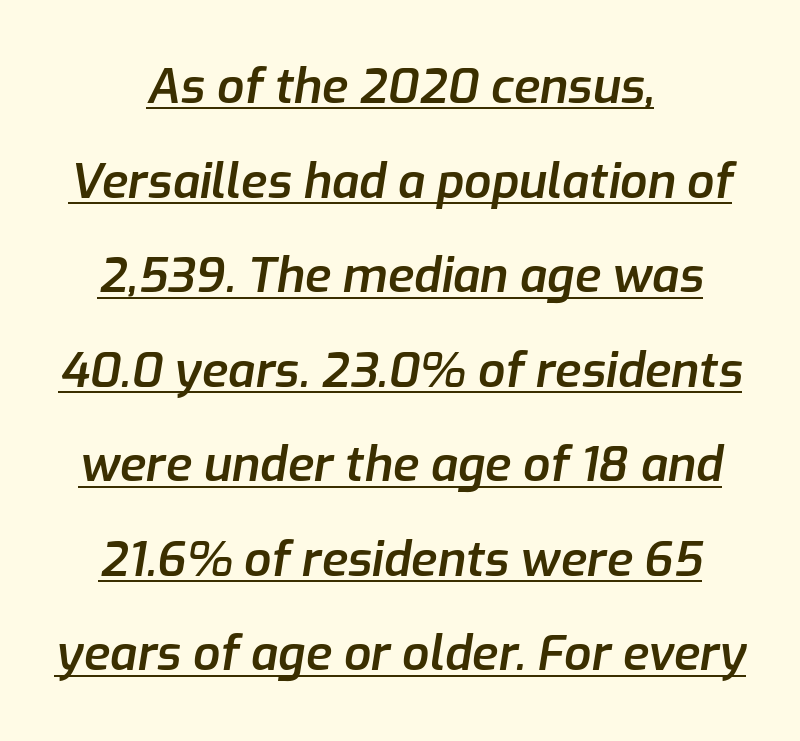
{"italic": "yes", "lean": "right", "slant_degrees": 9, "bold": "semi", "weight": "semibold", "width": "normal", "stroke_contrast": "low", "x_height": "medium", "monospaced": "no", "underline": "yes", "align": "center", "line_spacing": "loose", "line_spacing_ratio": 1.97, "letter_spacing": "normal", "letter_spacing_em": 0.0, "glyph_px": 48}
